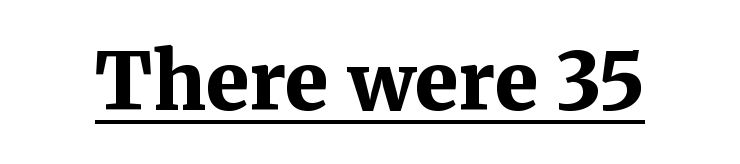
The image shows 79 px bold serif type, upright; set normal letter spacing, underlined; medium stroke contrast and a medium x-height.
